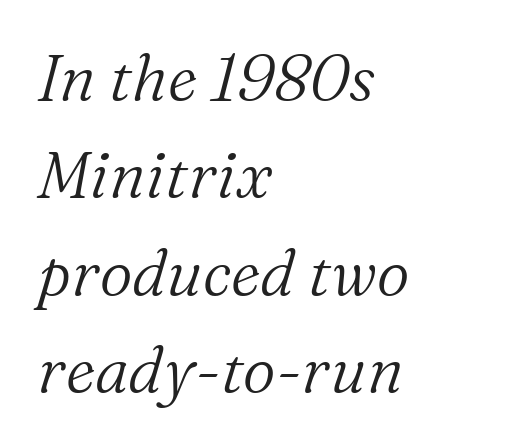
Q: Is the text bold? A: No.
Q: Is the text italic (slanted)? A: Yes, it leans right by about 16 degrees.
Q: Is the typeface a serif or a sans-serif typeface? A: Serif.
Q: Is the text underlined? A: No.
Q: How is the paragraph aligned? A: Left-aligned.
Q: Is the spacing between letters normal or unusually wide? A: Normal.
Q: Is the spacing between lines tight, normal or loose? A: Normal.
Q: Width (condensed, normal, or wide)? A: Normal.
Q: Stroke contrast? A: Medium.
Q: x-height? A: Medium.
Q: Monospaced? A: No.
